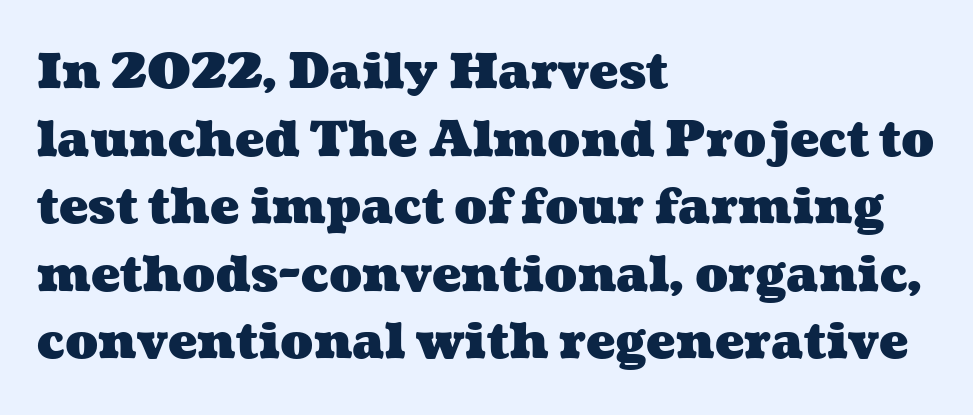
Q: Is the text bold? A: Yes.
Q: Is the text underlined? A: No.
Q: How is the paragraph aligned? A: Left-aligned.
Q: Is the spacing between letters normal or unusually wide? A: Normal.
Q: Is the spacing between lines tight, normal or loose? A: Normal.
Q: Width (condensed, normal, or wide)? A: Wide.
Q: Stroke contrast? A: Medium.
Q: x-height? A: Medium.
Q: Monospaced? A: No.
